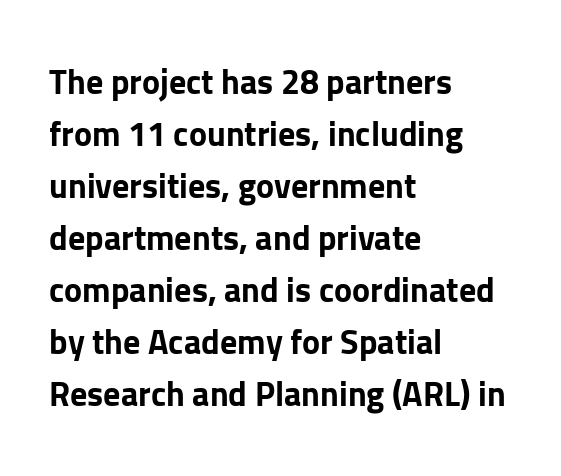
The image shows 34 px bold sans-serif type, upright; set left-aligned, normal line spacing (1.53x), normal letter spacing, not underlined; low stroke contrast and a medium x-height.
